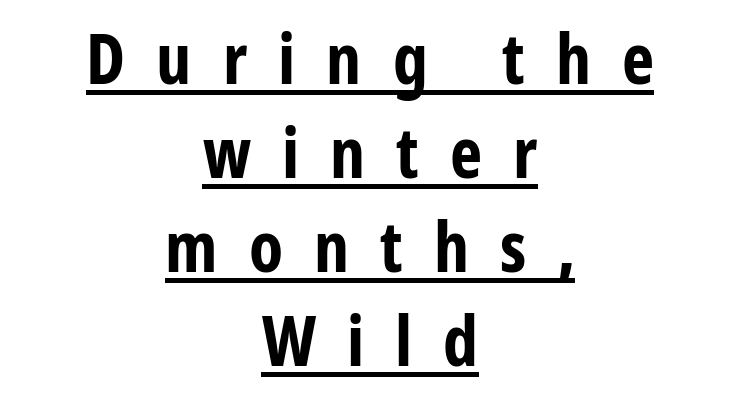
The strokes are fattened all the way to bold. These lines stack symmetrically, like a column narrowing and widening about its center. In designer terms, the underline attribute is active on this setting. This rendering employs a face without finishing strokes, i.e., a sans-serif. Here the designer chose a conventional face with non-uniform glyph widths.
